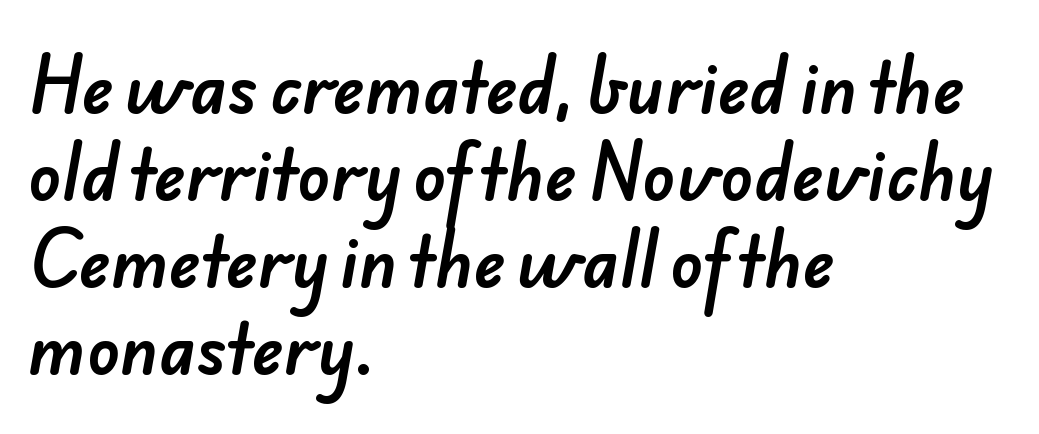
The image shows 67 px sans-serif type; set left-aligned, normal line spacing (1.3x), normal letter spacing, not underlined; low stroke contrast and a small x-height.
